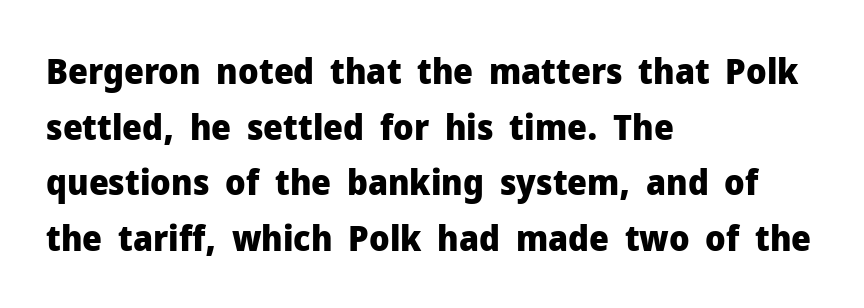
The image shows 35 px heavy sans-serif type, upright; set left-aligned, normal line spacing (1.59x), normal letter spacing, not underlined; low stroke contrast and a medium x-height.
